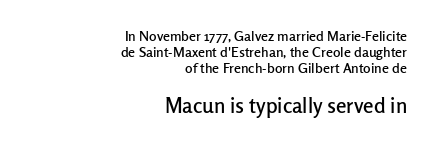
The strip under each line holds only bare page. Which margin do the lines hug? The right one — the left edge is uneven. The face used here appears at its bigger size in the lower chunk. Honestly, the rows look squashed on top of each other.
